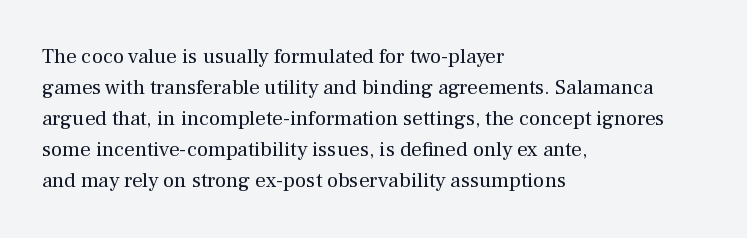
Q: Is the text bold? A: No.
Q: Is the text italic (slanted)? A: No, it is upright.
Q: Is the text underlined? A: No.
Q: How is the paragraph aligned? A: Left-aligned.
Q: Is the spacing between letters normal or unusually wide? A: Normal.
Q: Is the spacing between lines tight, normal or loose? A: Normal.
